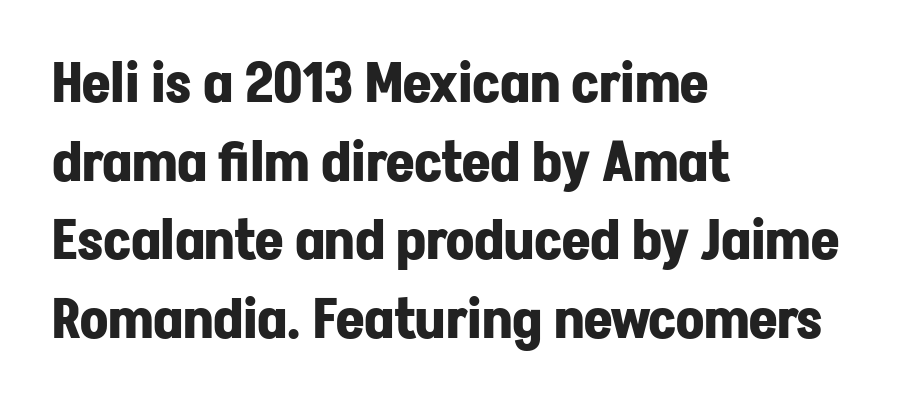
Q: Is the text bold? A: Yes.
Q: Is the text italic (slanted)? A: No, it is upright.
Q: Is the typeface a serif or a sans-serif typeface? A: Sans-serif.
Q: Is the text underlined? A: No.
Q: How is the paragraph aligned? A: Left-aligned.
Q: Is the spacing between letters normal or unusually wide? A: Normal.
Q: Is the spacing between lines tight, normal or loose? A: Normal.
Q: Width (condensed, normal, or wide)? A: Normal.
Q: Stroke contrast? A: Low.
Q: x-height? A: Medium.
Q: Monospaced? A: No.
